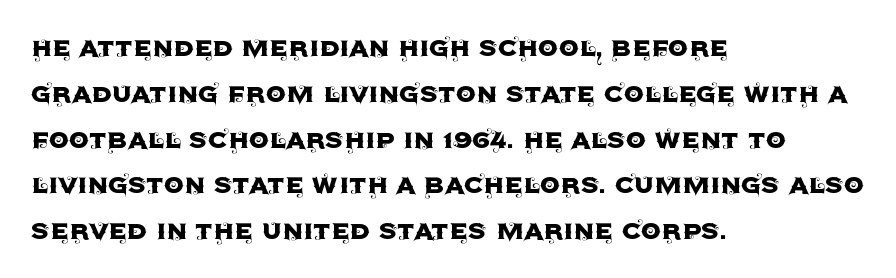
{"serif": "no", "italic": "no", "width": "normal", "x_height": "large", "monospaced": "no", "underline": "no", "align": "left", "line_spacing": "normal", "line_spacing_ratio": 1.43, "letter_spacing": "normal", "letter_spacing_em": 0.0, "glyph_px": 32}
